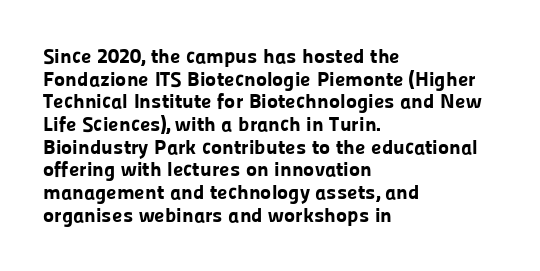
{"italic": "no", "bold": "yes", "underline": "no", "align": "left", "line_spacing": "tight", "line_spacing_ratio": 1.08, "letter_spacing": "normal", "letter_spacing_em": 0.0, "glyph_px": 21}
